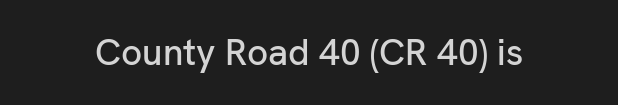
Q: Is the text italic (slanted)? A: No, it is upright.
Q: Is the typeface a serif or a sans-serif typeface? A: Sans-serif.
Q: Is the text underlined? A: No.
Q: Is the spacing between letters normal or unusually wide? A: Normal.
Q: Width (condensed, normal, or wide)? A: Normal.
Q: Stroke contrast? A: Low.
Q: x-height? A: Medium.
Q: Monospaced? A: No.
